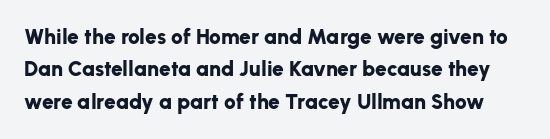
Q: Is the text bold? A: Yes.
Q: Is the text italic (slanted)? A: No, it is upright.
Q: Is the text underlined? A: No.
Q: Is the spacing between letters normal or unusually wide? A: Normal.
Q: Is the spacing between lines tight, normal or loose? A: Normal.
